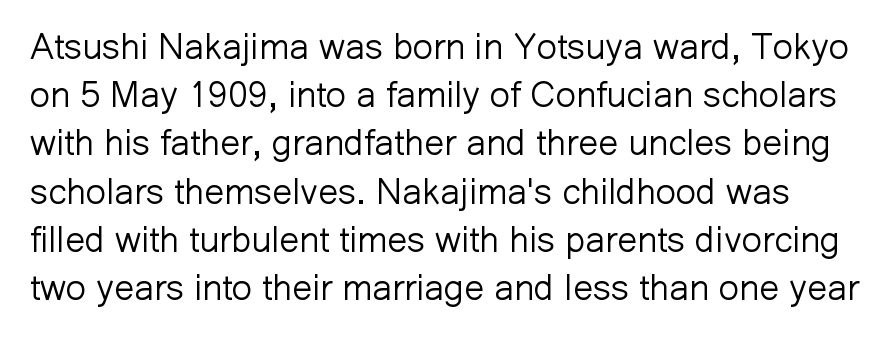
Unbolded letterforms with no extra heft. Do the letters lean? They stand straight. This block has exactly the height ordinary leading produces. Letters rest on an invisible, unmarked baseline.
